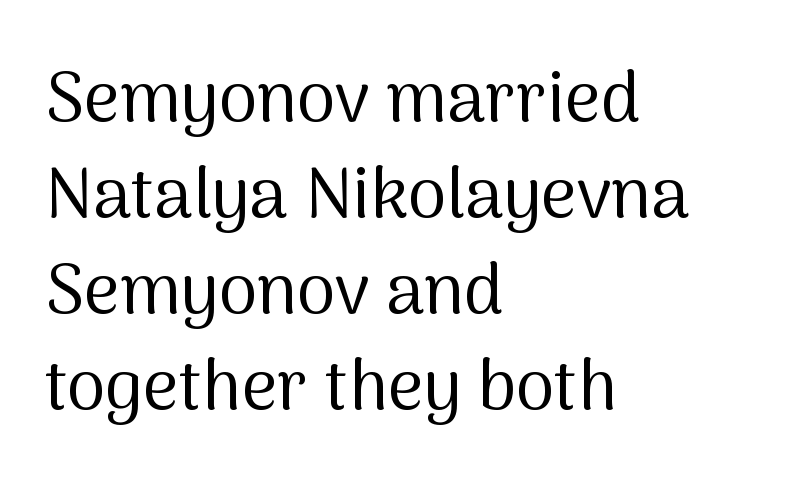
These lines are set flush left with a ragged right edge. No letter is thick-stroked: the sample isn't bold. Evenly set lines give the paragraph a standard silhouette. You could not count columns in this text — the font is proportionally spaced. Plain, unruled lines of type.
